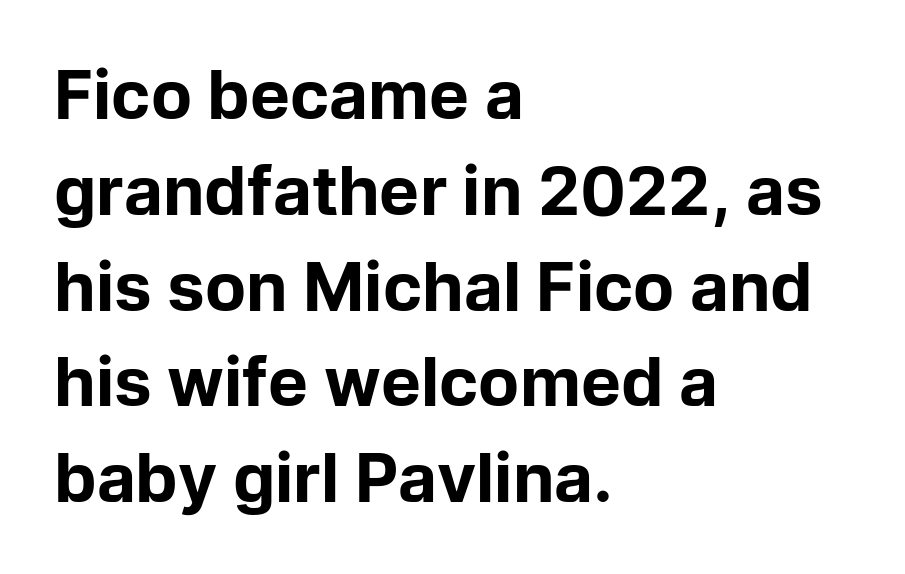
{"serif": "no", "italic": "no", "bold": "yes", "weight": "bold", "width": "normal", "stroke_contrast": "low", "x_height": "medium", "monospaced": "no", "underline": "no", "align": "left", "line_spacing": "normal", "line_spacing_ratio": 1.43, "letter_spacing": "normal", "letter_spacing_em": 0.0, "glyph_px": 67}
